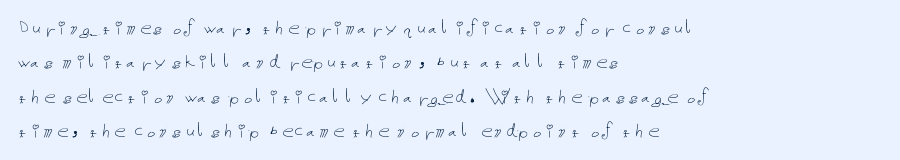
{"italic": "no", "bold": "no", "underline": "no", "align": "left", "line_spacing": "normal", "line_spacing_ratio": 1.49, "letter_spacing": "normal", "letter_spacing_em": 0.0, "glyph_px": 23}
